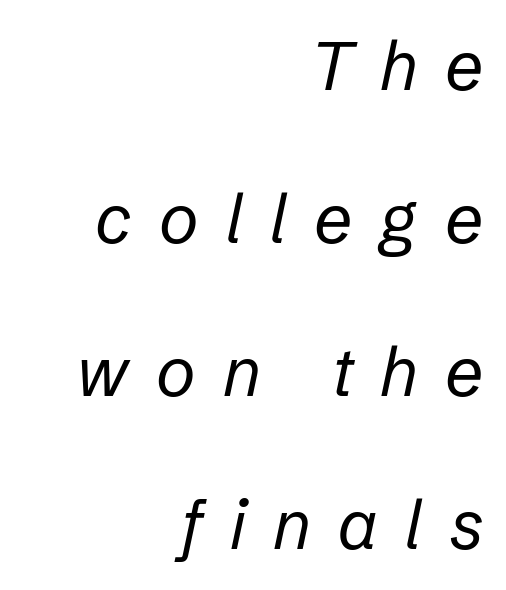
{"italic": "yes", "lean": "right", "slant_degrees": 12, "bold": "no", "weight": "regular", "width": "normal", "stroke_contrast": "low", "x_height": "medium", "monospaced": "no", "underline": "no", "align": "right", "line_spacing": "loose", "line_spacing_ratio": 2.25, "letter_spacing": "wide", "letter_spacing_em": 0.4, "glyph_px": 68}
